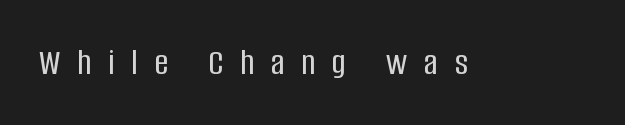
Letters rest on an invisible, unmarked baseline. This is sans-serif lettering, the kind often seen on screens and signage. The tracking jumps out immediately: characters are airy and widely separated. The face used here is proportionally spaced, like ordinary book or web type. Posture: straight, roman, zero tilt.
